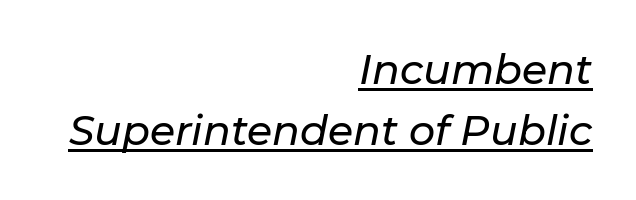
The image shows 41 px text type, italic (leaning right); set right-aligned, normal line spacing (1.48x), normal letter spacing, underlined; low stroke contrast and a medium x-height.
